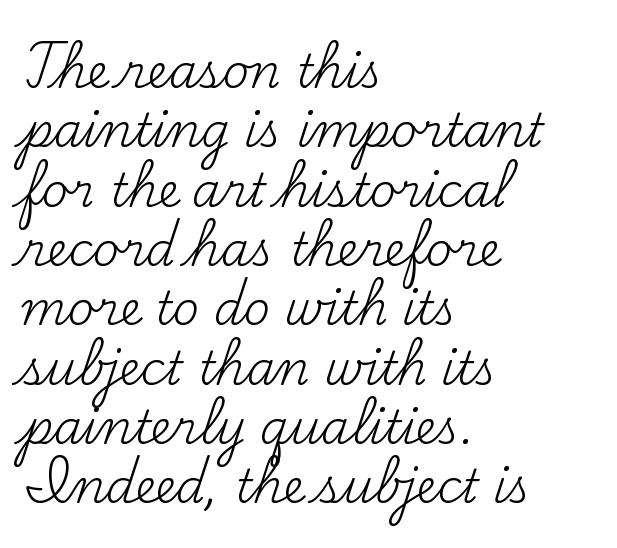
Q: Is the text bold? A: No.
Q: Is the text italic (slanted)? A: Yes.
Q: Is the typeface a serif or a sans-serif typeface? A: Serif.
Q: Is the text underlined? A: No.
Q: How is the paragraph aligned? A: Left-aligned.
Q: Is the spacing between letters normal or unusually wide? A: Normal.
Q: Is the spacing between lines tight, normal or loose? A: Normal.
Q: Width (condensed, normal, or wide)? A: Normal.
Q: Stroke contrast? A: Medium.
Q: x-height? A: Small.
Q: Monospaced? A: No.
